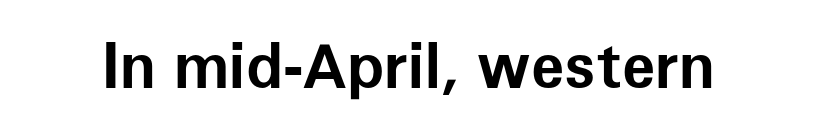
Q: Is the text bold? A: Yes.
Q: Is the text italic (slanted)? A: No, it is upright.
Q: Is the typeface a serif or a sans-serif typeface? A: Sans-serif.
Q: Is the text underlined? A: No.
Q: Is the spacing between letters normal or unusually wide? A: Normal.
Q: Width (condensed, normal, or wide)? A: Normal.
Q: Stroke contrast? A: Low.
Q: x-height? A: Medium.
Q: Monospaced? A: No.
